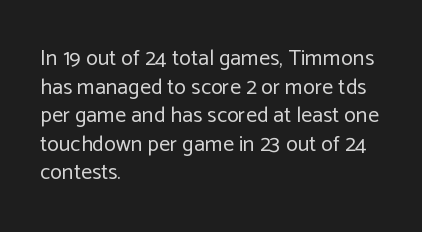
{"italic": "no", "bold": "no", "underline": "no", "align": "left", "line_spacing": "normal", "line_spacing_ratio": 1.3, "letter_spacing": "normal", "letter_spacing_em": 0.0, "glyph_px": 22}
